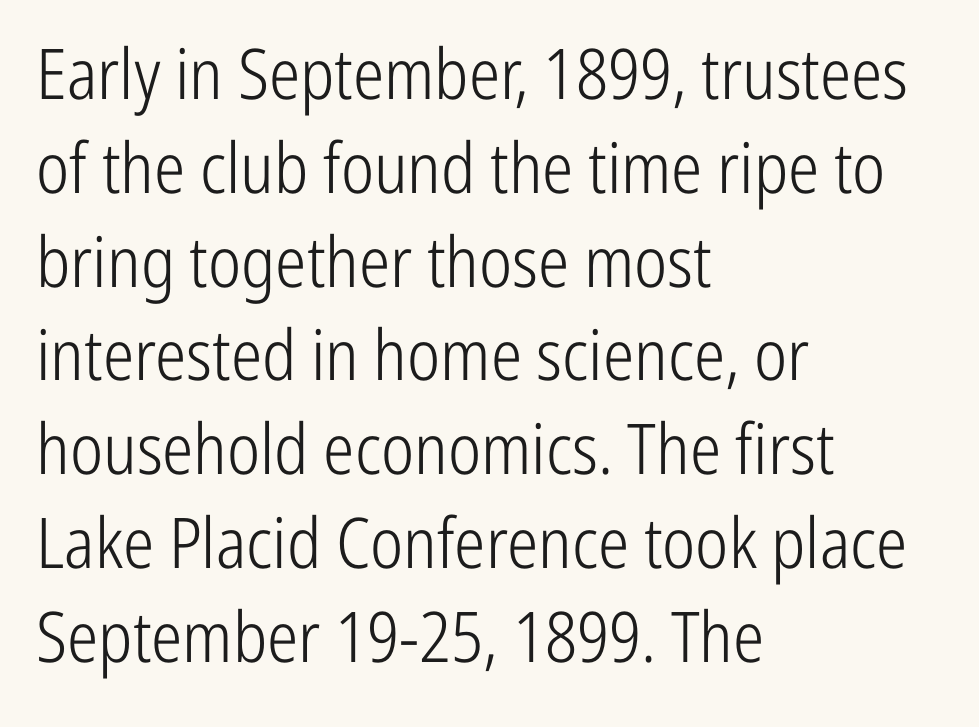
{"serif": "no", "italic": "no", "bold": "no", "weight": "light", "width": "condensed", "stroke_contrast": "low", "x_height": "medium", "monospaced": "no", "underline": "no", "align": "left", "line_spacing": "normal", "line_spacing_ratio": 1.34, "letter_spacing": "normal", "letter_spacing_em": 0.0, "glyph_px": 70}
